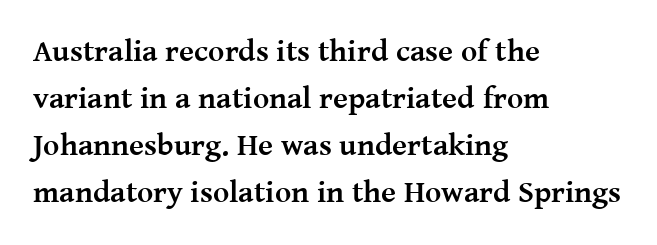
Q: Is the text bold? A: Yes.
Q: Is the text italic (slanted)? A: No, it is upright.
Q: Is the typeface a serif or a sans-serif typeface? A: Serif.
Q: Is the text underlined? A: No.
Q: How is the paragraph aligned? A: Left-aligned.
Q: Is the spacing between letters normal or unusually wide? A: Normal.
Q: Is the spacing between lines tight, normal or loose? A: Normal.
Q: Width (condensed, normal, or wide)? A: Normal.
Q: Stroke contrast? A: Medium.
Q: x-height? A: Medium.
Q: Monospaced? A: No.
